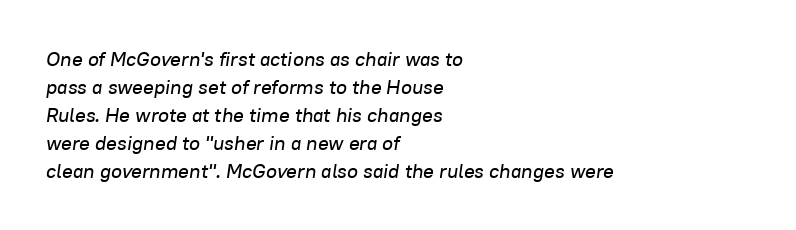
The face used here has a pronounced slope to its letters. In terms of leading, this rendering sits right in the middle. Words appear dense and cohesive because spacing is normal. The lines are quadded left. Descender tails drop into unmarked territory.
